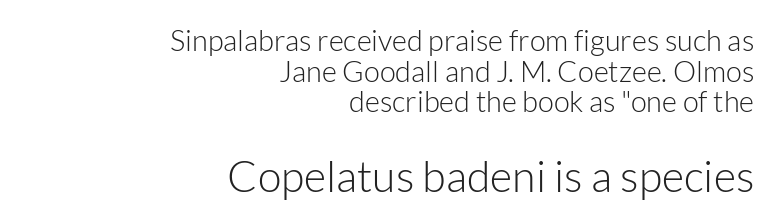
The image shows 43 px light sans-serif type, upright; set right-aligned, tight line spacing (1.06x), normal letter spacing, not underlined; the second (bottom) block is 1.48x larger; low stroke contrast and a medium x-height.
